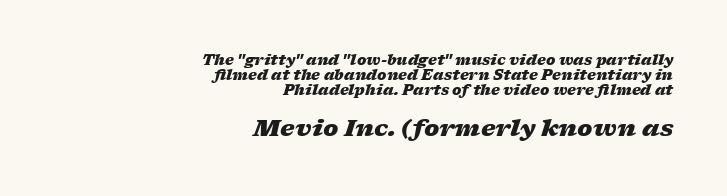
The image shows 23 px bold type, italic (leaning right); set right-aligned, tight line spacing (1.08x), normal letter spacing, not underlined; the second (bottom) block is 1.64x larger.
